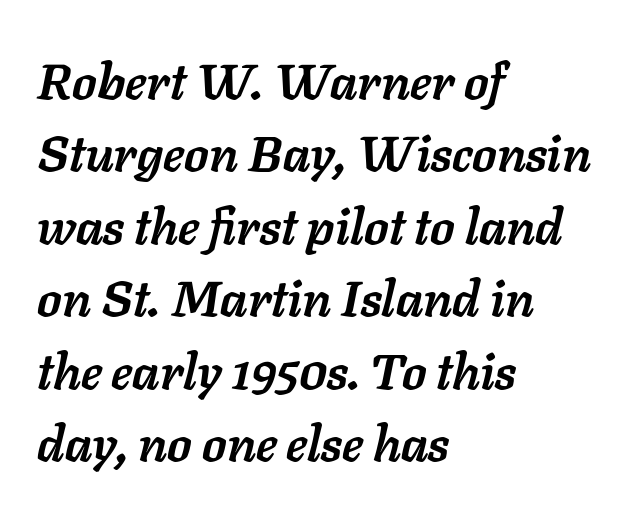
The image shows 50 px semibold type, italic (leaning right); set left-aligned, normal line spacing (1.45x), normal letter spacing, not underlined; low stroke contrast and a medium x-height.
